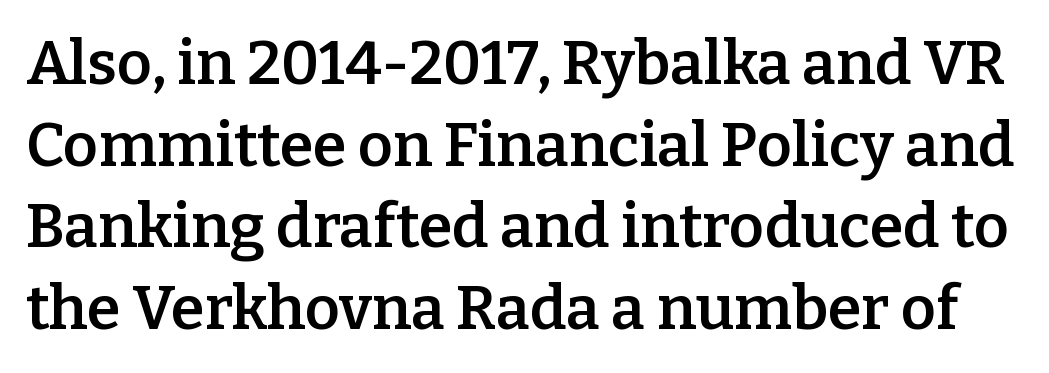
Q: Is the text bold? A: Semi-bold.
Q: Is the text italic (slanted)? A: No, it is upright.
Q: Is the typeface a serif or a sans-serif typeface? A: Serif.
Q: Is the text underlined? A: No.
Q: Is the spacing between letters normal or unusually wide? A: Normal.
Q: Is the spacing between lines tight, normal or loose? A: Normal.
Q: Width (condensed, normal, or wide)? A: Normal.
Q: Stroke contrast? A: Low.
Q: x-height? A: Medium.
Q: Monospaced? A: No.
